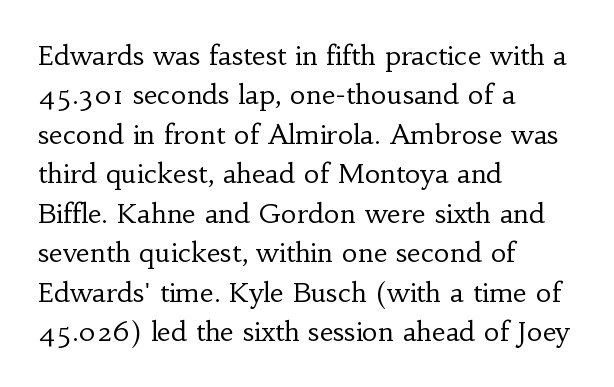
Quick note: not italic, upright. Is the stroke heavy? The answer is a plain regular-or-lighter. The setting favours the left margin, as ordinary paragraphs usually do. Has an underline been added? It has not. Tracking here is standard; glyphs follow each other at the usual distance. Line spacing here is normal.
